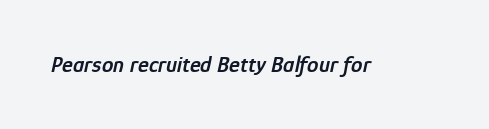
{"italic": "yes", "lean": "right", "slant_degrees": 12, "bold": "semi", "underline": "no", "letter_spacing": "normal", "letter_spacing_em": 0.0, "glyph_px": 23}
